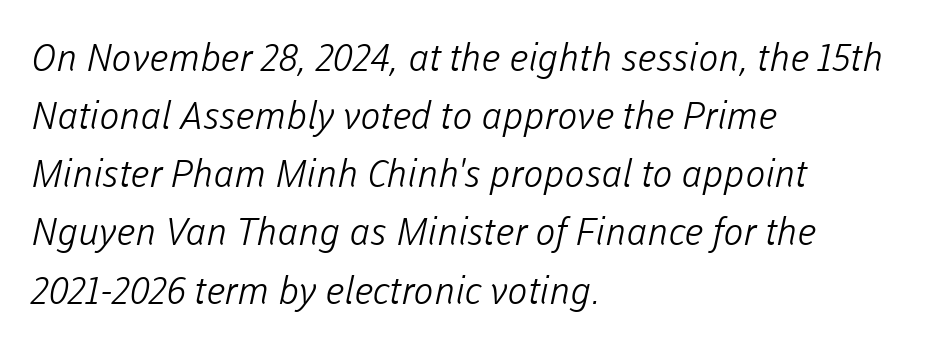
The image shows 38 px light sans-serif type; set left-aligned, normal line spacing (1.53x), normal letter spacing, not underlined; low stroke contrast and a medium x-height.
